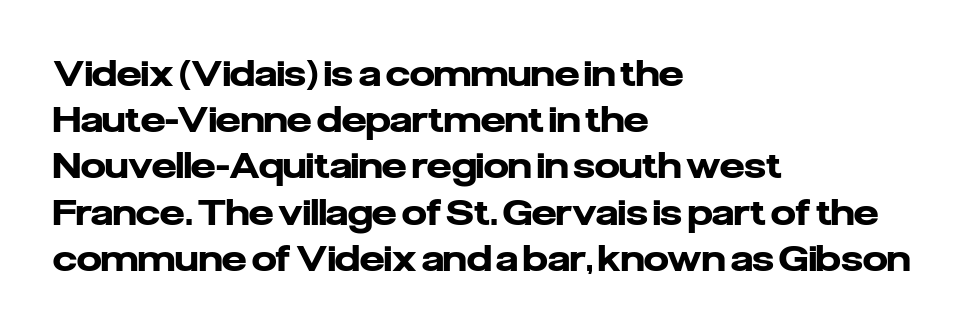
{"serif": "no", "italic": "no", "bold": "yes", "weight": "heavy", "width": "normal", "stroke_contrast": "low", "x_height": "medium", "monospaced": "no", "underline": "no", "align": "left", "line_spacing": "normal", "line_spacing_ratio": 1.32, "letter_spacing": "normal", "letter_spacing_em": 0.0, "glyph_px": 35}
